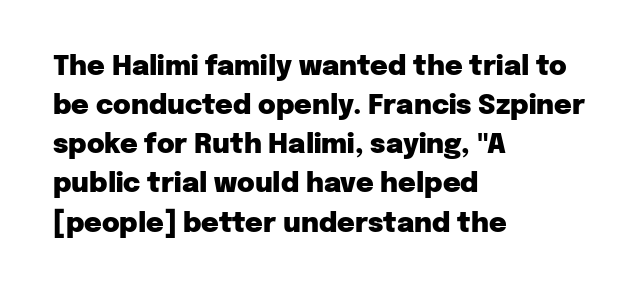
The image shows 27 px bold type, upright; set left-aligned, normal line spacing (1.45x), normal letter spacing, not underlined.
